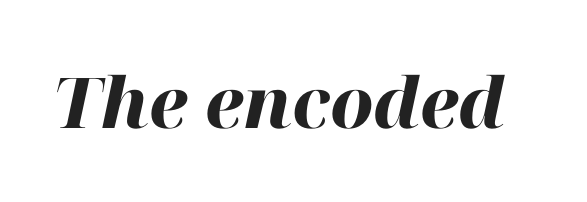
The image shows 70 px heavy type, italic (leaning right); set normal letter spacing, not underlined; high stroke contrast and a medium x-height.
